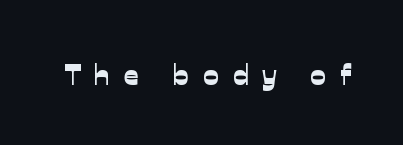
{"serif": "no", "width": "normal", "stroke_contrast": "low", "x_height": "medium", "monospaced": "no", "underline": "no", "letter_spacing": "wide", "letter_spacing_em": 0.47, "glyph_px": 29}
